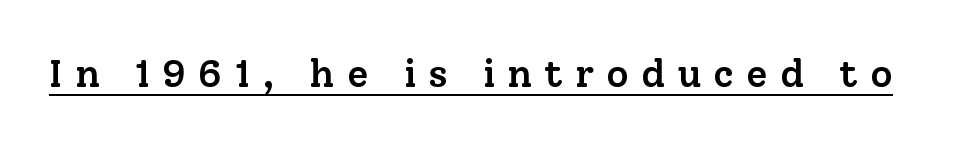
{"serif": "yes", "italic": "no", "bold": "semi", "weight": "semibold", "width": "normal", "stroke_contrast": "low", "x_height": "medium", "monospaced": "no", "underline": "yes", "letter_spacing": "wide", "letter_spacing_em": 0.31, "glyph_px": 39}
